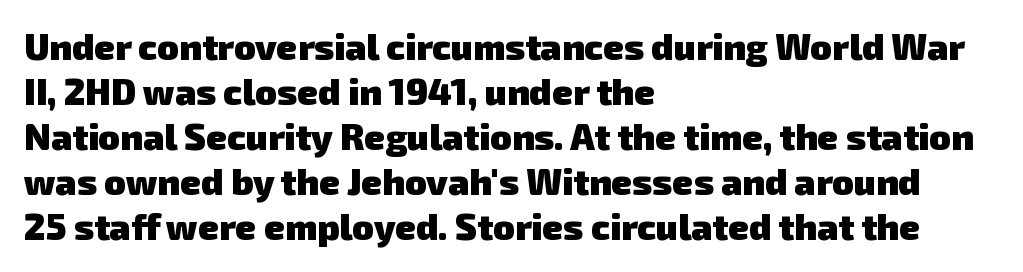
{"serif": "no", "bold": "yes", "weight": "heavy", "width": "normal", "stroke_contrast": "low", "x_height": "medium", "monospaced": "no", "underline": "no", "align": "left", "line_spacing": "normal", "line_spacing_ratio": 1.25, "letter_spacing": "normal", "letter_spacing_em": 0.0, "glyph_px": 36}
